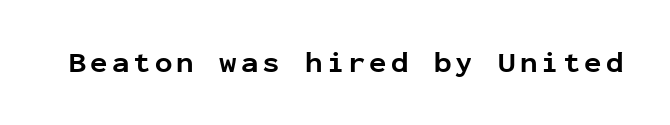
Q: Is the text bold? A: Yes.
Q: Is the text italic (slanted)? A: No, it is upright.
Q: Is the typeface a serif or a sans-serif typeface? A: Sans-serif.
Q: Is the text underlined? A: No.
Q: Width (condensed, normal, or wide)? A: Normal.
Q: Stroke contrast? A: Low.
Q: x-height? A: Medium.
Q: Monospaced? A: Yes.
